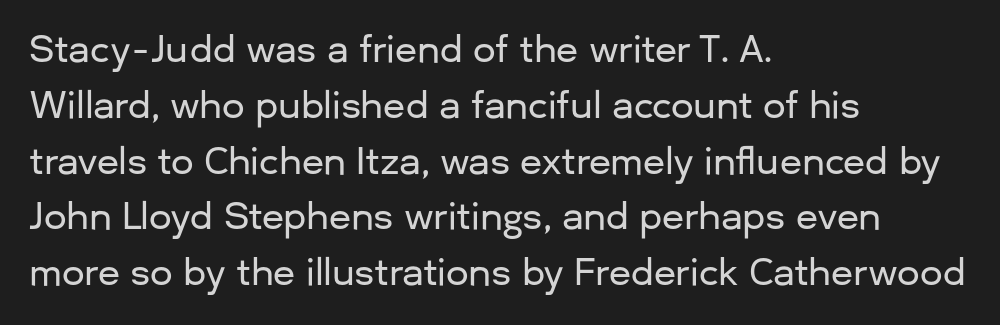
Q: Is the text italic (slanted)? A: No, it is upright.
Q: Is the typeface a serif or a sans-serif typeface? A: Sans-serif.
Q: Is the text underlined? A: No.
Q: How is the paragraph aligned? A: Left-aligned.
Q: Is the spacing between letters normal or unusually wide? A: Normal.
Q: Is the spacing between lines tight, normal or loose? A: Normal.
Q: Width (condensed, normal, or wide)? A: Normal.
Q: Stroke contrast? A: Low.
Q: x-height? A: Medium.
Q: Monospaced? A: No.
